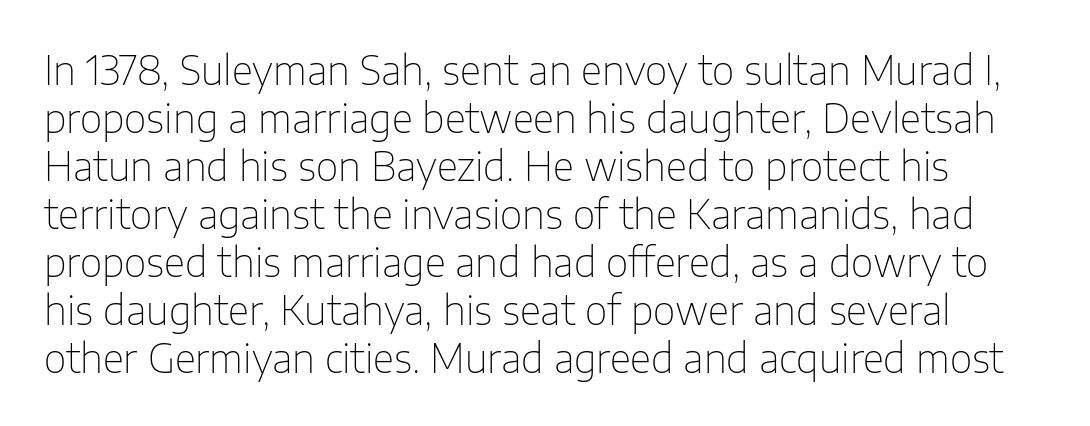
The image shows 39 px thin sans-serif type, upright; set line spacing 1.23x, normal letter spacing, not underlined; low stroke contrast and a medium x-height.
